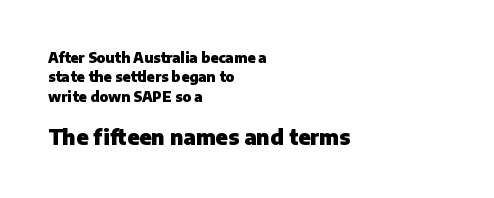
The image shows 21 px bold type, upright; set left-aligned, normal line spacing (1.38x), normal letter spacing, not underlined; the second (bottom) block is 1.5x larger.
